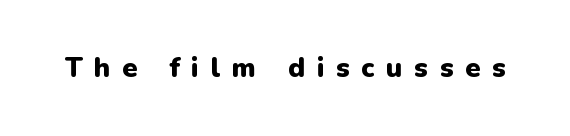
{"italic": "no", "bold": "yes", "underline": "no", "letter_spacing": "wide", "letter_spacing_em": 0.44, "glyph_px": 27}
